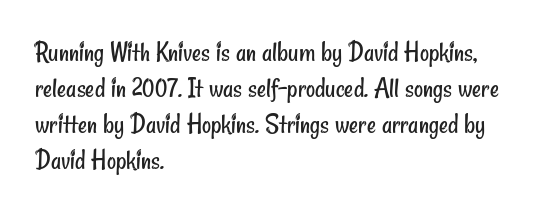
Q: Is the text bold? A: No.
Q: Is the typeface a serif or a sans-serif typeface? A: Sans-serif.
Q: Is the text underlined? A: No.
Q: How is the paragraph aligned? A: Left-aligned.
Q: Is the spacing between letters normal or unusually wide? A: Normal.
Q: Is the spacing between lines tight, normal or loose? A: Normal.
Q: Width (condensed, normal, or wide)? A: Condensed.
Q: Stroke contrast? A: Low.
Q: x-height? A: Small.
Q: Monospaced? A: No.
